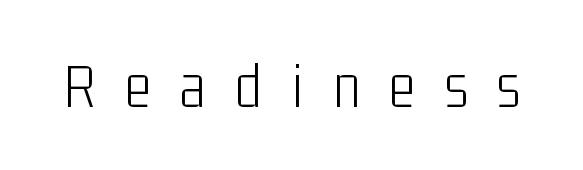
{"serif": "no", "italic": "no", "bold": "no", "weight": "light", "width": "condensed", "stroke_contrast": "low", "x_height": "medium", "monospaced": "no", "underline": "no", "letter_spacing": "wide", "letter_spacing_em": 0.46, "glyph_px": 64}
